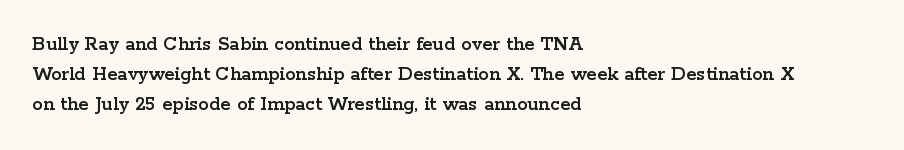
The lines sit at an ordinary, default distance from one another. In terms of posture, this sample is upright. What stands out about the letter spacing? Nothing — it is the standard amount. Leftover space on each line is placed entirely after the last word. Check the space under the baseline: it is left empty.
